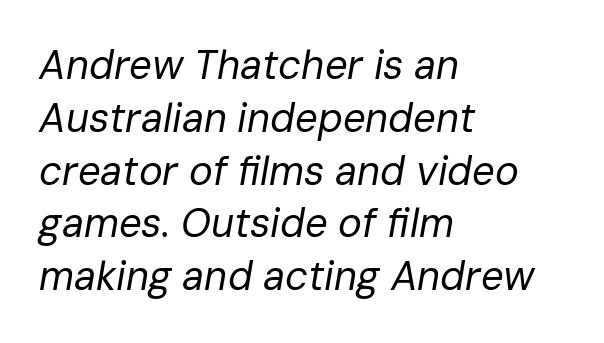
A typesetter would call this proportional, since set widths differ per character. A typesetter would call this zero additional tracking. The vertical gap from one line to the next is medium. Decoration check: the copy has no underline. Weight: regular or lighter. When letters slant like this, we call the style italic.
